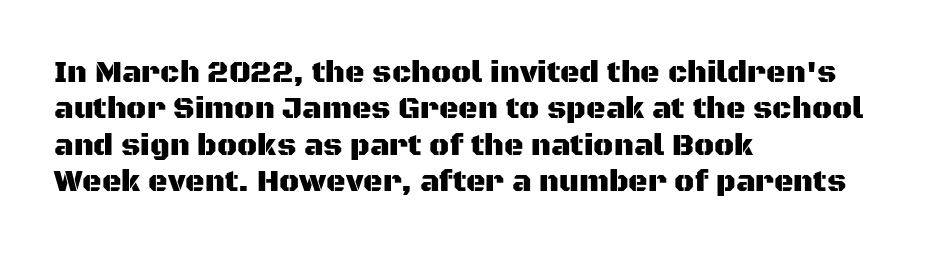
{"serif": "no", "italic": "no", "width": "normal", "stroke_contrast": "medium", "x_height": "large", "monospaced": "no", "underline": "no", "align": "left", "line_spacing_ratio": 1.21, "letter_spacing": "normal", "letter_spacing_em": 0.0, "glyph_px": 30}
